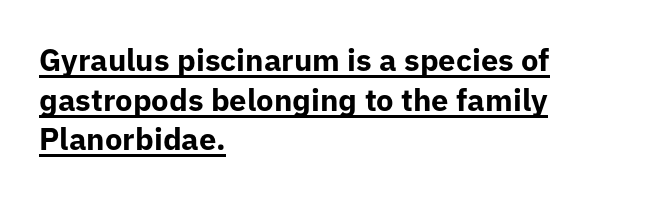
Is the letter spacing exaggerated? No — it looks like the ordinary default. Horizontally, the lines are justified to the leading edge only. Looks like regular typesetting: each glyph gets only the width it needs. Nothing sits at the stroke ends, so this counts as sans-serif.
